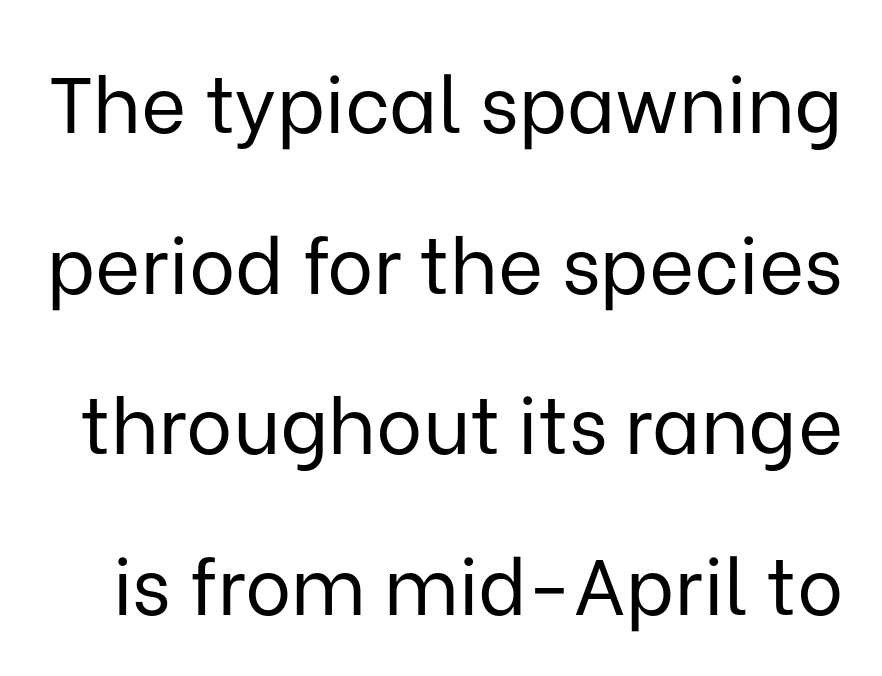
The image shows 78 px regular-weight sans-serif type, upright; set loose line spacing (2.06x), normal letter spacing, not underlined; low stroke contrast and a medium x-height.
